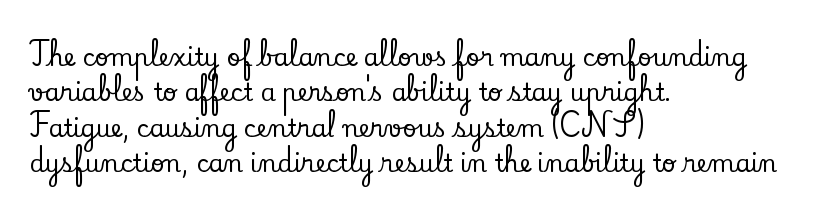
{"italic": "no", "underline": "no", "align": "left", "line_spacing": "normal", "line_spacing_ratio": 1.47, "letter_spacing": "normal", "letter_spacing_em": 0.0, "glyph_px": 24}
